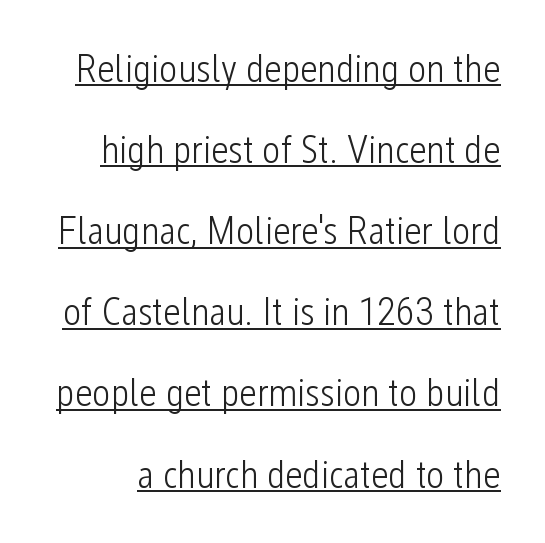
Compared with typical paragraphs, the rows here are farther apart. The typesetting does not lean heavy: it is not bold. Regarding serifs, this sample does without them. The words here are underlined.
